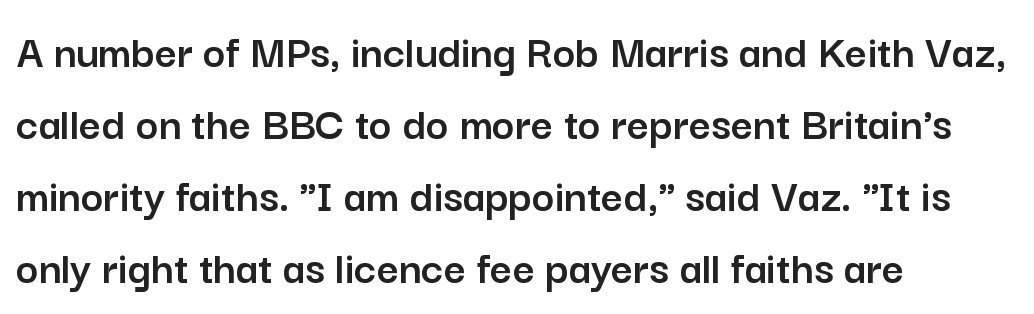
Underline: absent. Characters follow at the spacing the type designer built in. The block of text has a typical density, with ordinary space between rows. Note the varied advance widths — an 'i' is clearly narrower than an 'm'. In terms of letterform style, serifs are entirely absent. The passage is arranged the way most books set body copy — flush left.
